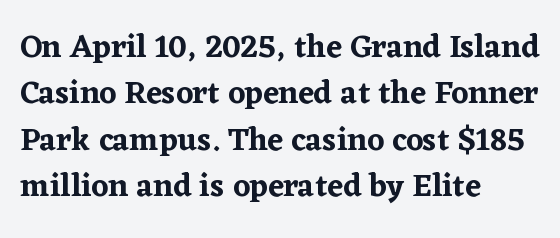
{"serif": "yes", "italic": "no", "width": "normal", "stroke_contrast": "low", "x_height": "medium", "monospaced": "no", "underline": "no", "align": "left", "line_spacing": "normal", "line_spacing_ratio": 1.45, "letter_spacing": "normal", "letter_spacing_em": 0.0, "glyph_px": 32}
